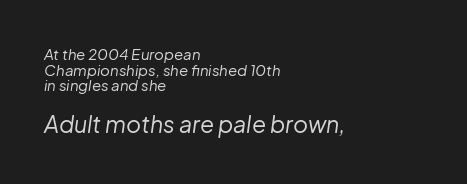
{"italic": "yes", "lean": "right", "slant_degrees": 8, "bold": "no", "underline": "no", "align": "left", "line_spacing": "tight", "line_spacing_ratio": 1.04, "letter_spacing": "normal", "letter_spacing_em": 0.0, "larger_block": "second", "size_ratio": 1.53, "glyph_px": 23}
